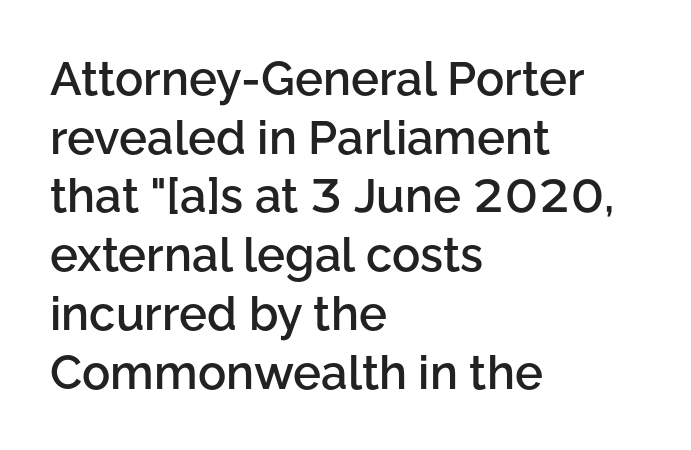
If you drew a line through each stem, it would be perfectly vertical. The glyphs have the mass of a demibold cut, below bold. Decoration check: the copy has no underline. A typesetter would call this proportional, since set widths differ per character.
